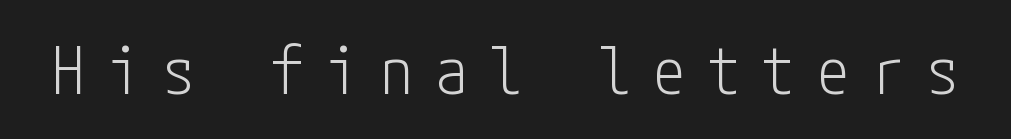
Q: Is the text bold? A: No.
Q: Is the text italic (slanted)? A: No, it is upright.
Q: Is the typeface a serif or a sans-serif typeface? A: Sans-serif.
Q: Is the text underlined? A: No.
Q: Is the spacing between letters normal or unusually wide? A: Unusually wide.
Q: Width (condensed, normal, or wide)? A: Condensed.
Q: Stroke contrast? A: Low.
Q: x-height? A: Medium.
